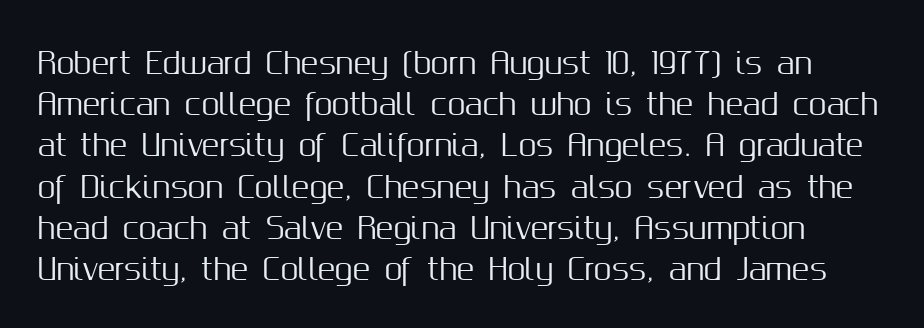
The image shows 29 px sans-serif type, upright; set normal line spacing (1.42x), normal letter spacing, not underlined; medium stroke contrast and a medium x-height.
